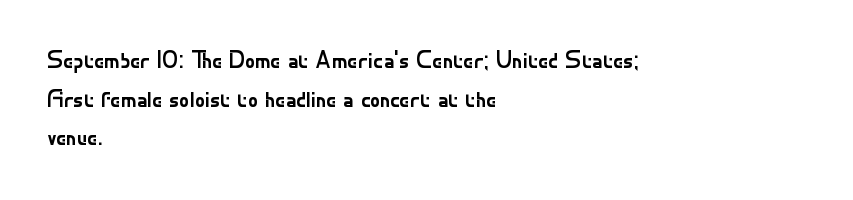
Notice how descenders clear the ascenders below comfortably — that's standard leading. Posture: vertical. Letter spacing: default. This rendering uses left alignment, leaving the right contour irregular.
